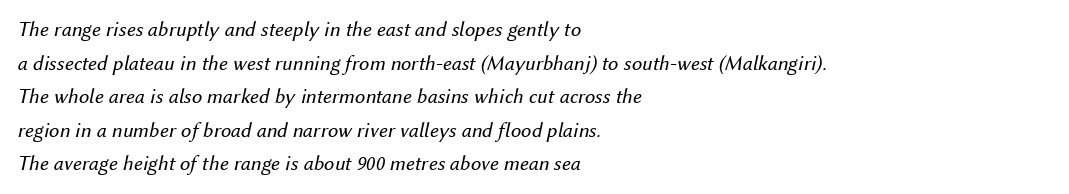
The image shows 21 px text type, italic (leaning right); set left-aligned, normal line spacing (1.6x), normal letter spacing, not underlined.
